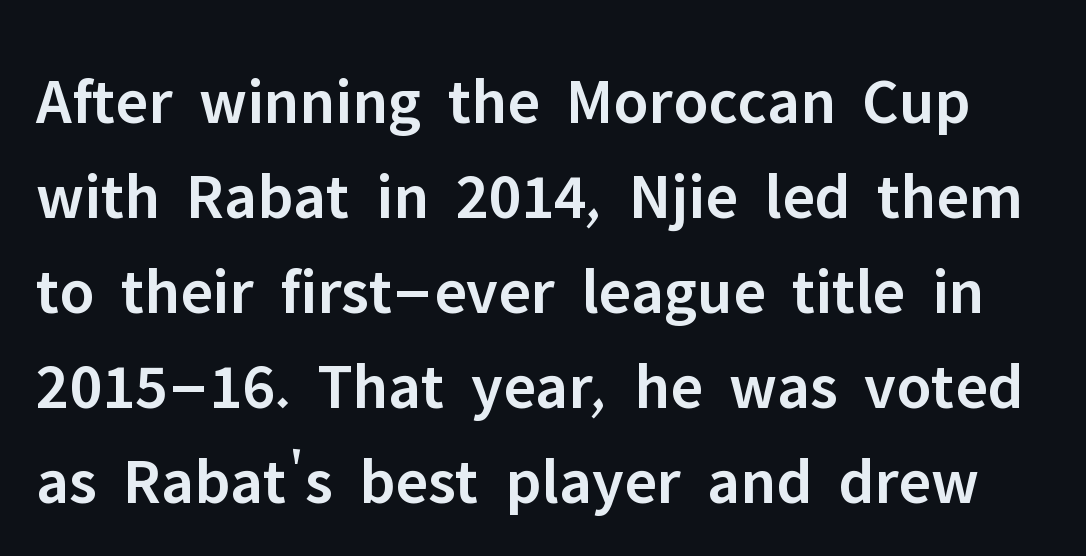
Q: Is the text bold? A: Semi-bold.
Q: Is the text italic (slanted)? A: No, it is upright.
Q: Is the typeface a serif or a sans-serif typeface? A: Sans-serif.
Q: Is the text underlined? A: No.
Q: Is the spacing between letters normal or unusually wide? A: Normal.
Q: Is the spacing between lines tight, normal or loose? A: Normal.
Q: Width (condensed, normal, or wide)? A: Normal.
Q: Stroke contrast? A: Low.
Q: x-height? A: Medium.
Q: Monospaced? A: No.
